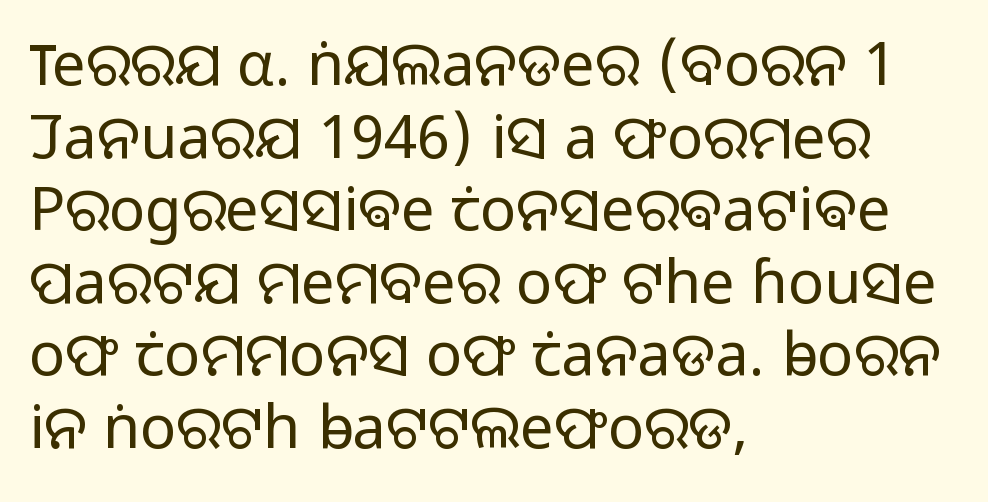
Q: Is the text bold? A: No.
Q: Is the text italic (slanted)? A: No, it is upright.
Q: Is the typeface a serif or a sans-serif typeface? A: Sans-serif.
Q: Is the text underlined? A: No.
Q: How is the paragraph aligned? A: Left-aligned.
Q: Is the spacing between letters normal or unusually wide? A: Normal.
Q: Width (condensed, normal, or wide)? A: Normal.
Q: Stroke contrast? A: Low.
Q: x-height? A: Medium.
Q: Monospaced? A: No.
